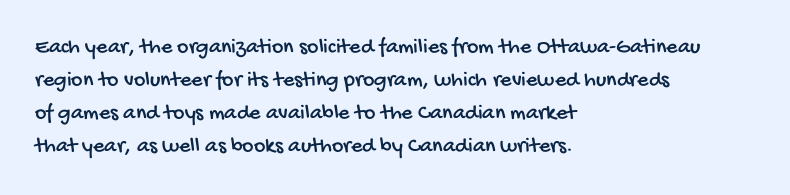
The image shows 22 px text type; set left-aligned, normal line spacing (1.5x), normal letter spacing, not underlined.
